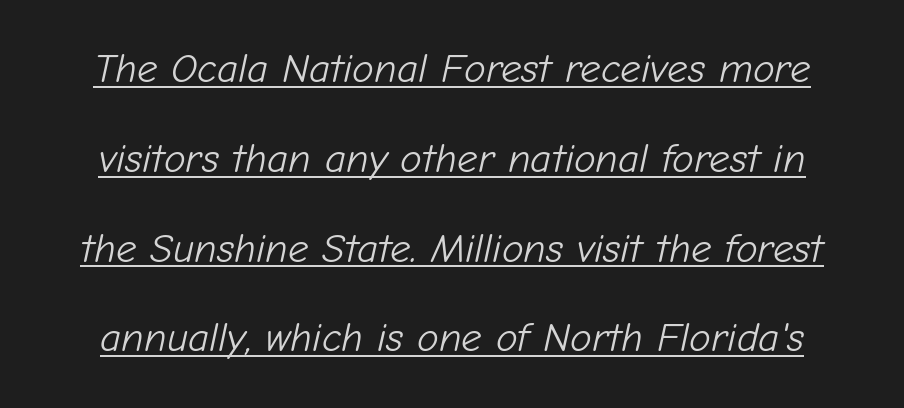
{"italic": "yes", "lean": "right", "slant_degrees": 12, "bold": "no", "weight": "light", "width": "normal", "stroke_contrast": "low", "x_height": "medium", "monospaced": "no", "underline": "yes", "line_spacing": "loose", "line_spacing_ratio": 2.19, "letter_spacing": "normal", "letter_spacing_em": 0.0, "glyph_px": 41}
